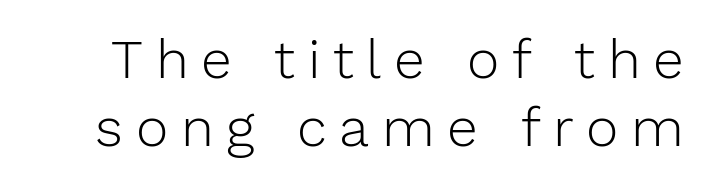
{"serif": "no", "italic": "no", "bold": "no", "weight": "light", "width": "normal", "stroke_contrast": "low", "x_height": "medium", "monospaced": "no", "underline": "no", "line_spacing_ratio": 1.23, "letter_spacing": "wide", "letter_spacing_em": 0.23, "glyph_px": 55}
